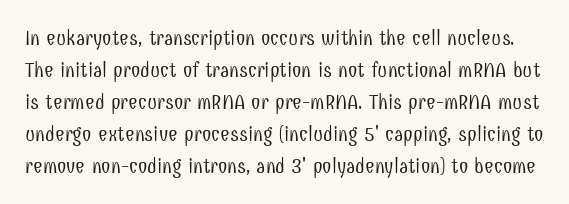
{"italic": "no", "bold": "no", "underline": "no", "line_spacing": "normal", "line_spacing_ratio": 1.52, "letter_spacing": "normal", "letter_spacing_em": 0.0, "glyph_px": 21}
